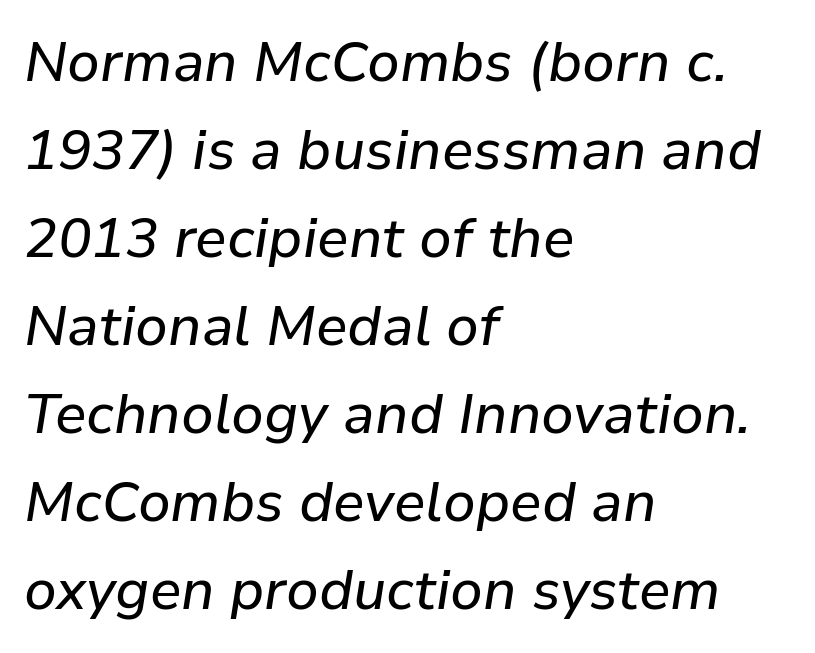
The letters sit at their default tracking, neither squeezed nor spread. Is this a fixed-width face? No — the glyphs have proportional, varying widths. Does the lettering tilt? It does — this is italic. Underline: absent. The lines in this sample share a left origin and differ only in where they stop.
